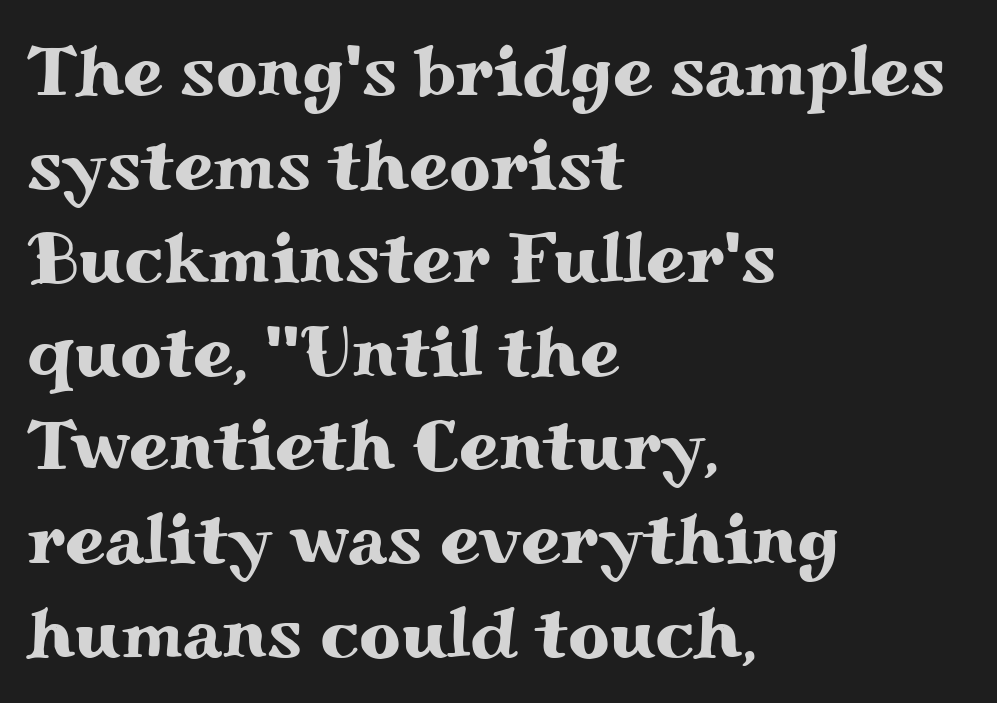
Character widths vary here, with narrow letters taking less room than wide ones. The typeface chosen for these lines features serifs. A student would call this left alignment; a typographer would say flush left, rag right. Between one letter and the next there's only the usual sliver of space.
